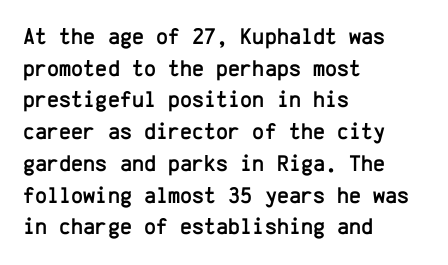
The image shows 23 px text type, upright; set left-aligned, normal line spacing (1.38x), normal letter spacing, not underlined.
